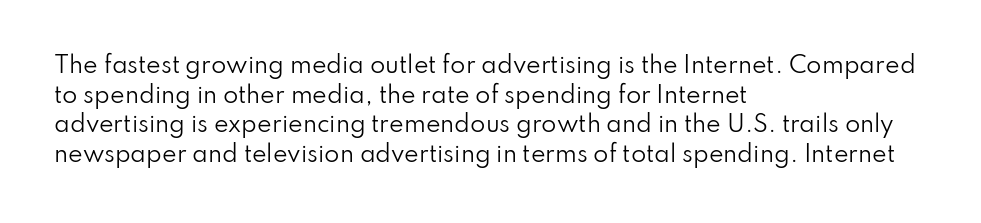
Unmarked baselines from the first word to the last. The designer left line spacing at the default. The rendering anchors every line to the left-hand side. The gaps between neighbouring characters are ordinary and unremarkable. The type sits square on the baseline with zero lean.
